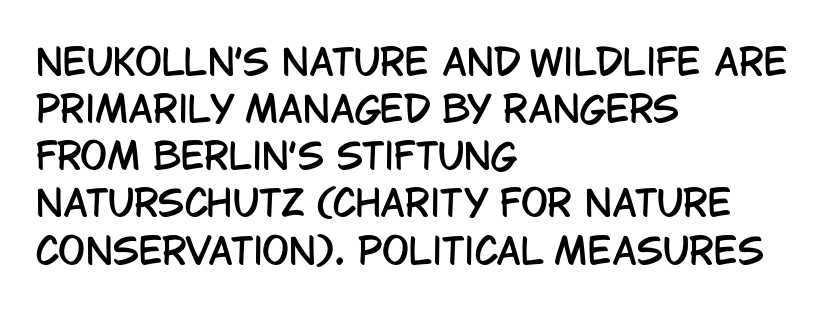
Q: Is the text italic (slanted)? A: No, it is upright.
Q: Is the typeface a serif or a sans-serif typeface? A: Sans-serif.
Q: Is the text underlined? A: No.
Q: How is the paragraph aligned? A: Left-aligned.
Q: Is the spacing between letters normal or unusually wide? A: Normal.
Q: Is the spacing between lines tight, normal or loose? A: Normal.
Q: Width (condensed, normal, or wide)? A: Condensed.
Q: Stroke contrast? A: Low.
Q: x-height? A: Large.
Q: Monospaced? A: No.
